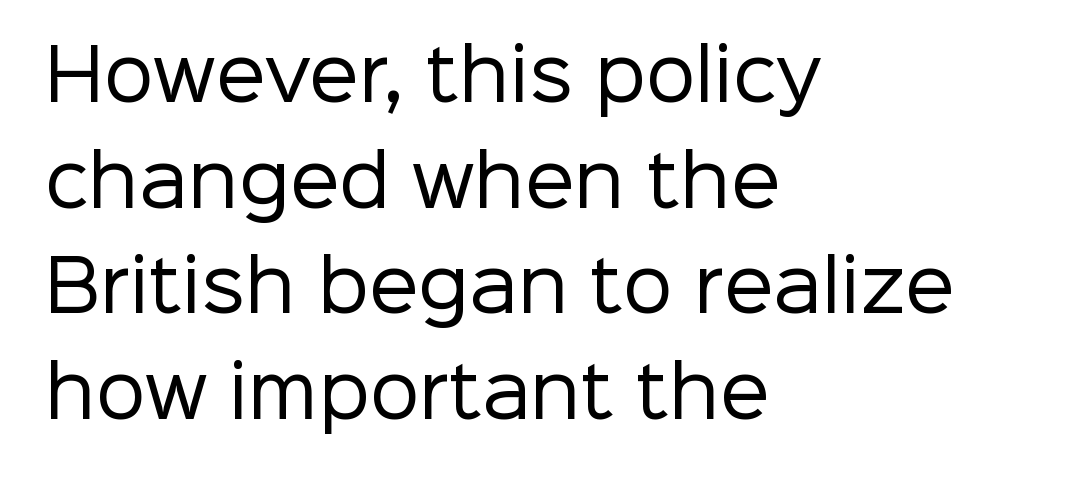
Q: Is the text bold? A: No.
Q: Is the text italic (slanted)? A: No, it is upright.
Q: Is the typeface a serif or a sans-serif typeface? A: Sans-serif.
Q: Is the text underlined? A: No.
Q: How is the paragraph aligned? A: Left-aligned.
Q: Is the spacing between letters normal or unusually wide? A: Normal.
Q: Is the spacing between lines tight, normal or loose? A: Normal.
Q: Width (condensed, normal, or wide)? A: Normal.
Q: Stroke contrast? A: Low.
Q: x-height? A: Medium.
Q: Monospaced? A: No.
